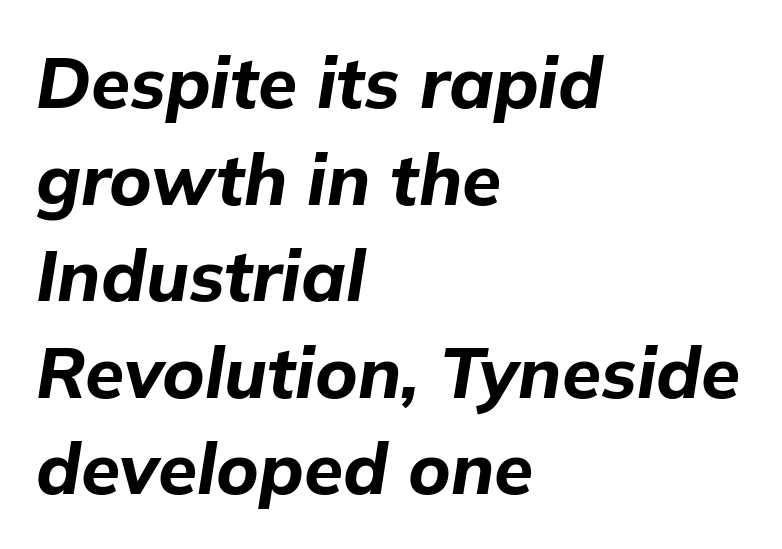
The image shows 71 px bold type, italic (leaning right); set left-aligned, normal line spacing (1.36x), normal letter spacing, not underlined; low stroke contrast and a medium x-height.
